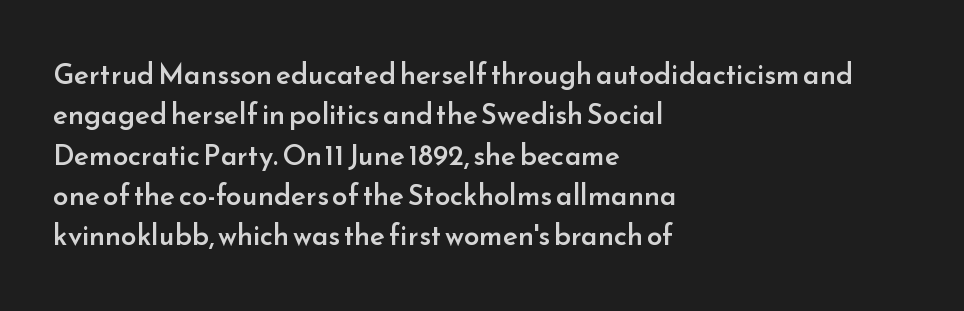
This rendering features lettering with no underline. Tall strokes in this sample are plumb rather than angled. Varying glyph widths throughout — classic text-font behaviour. Font category for this specimen: sans-serif. Tracking value appears to be zero — textbook default spacing.
